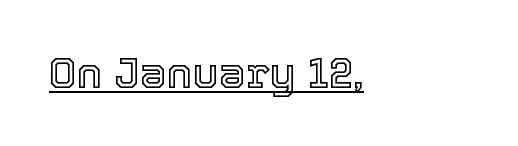
{"italic": "no", "width": "normal", "x_height": "medium", "monospaced": "no", "underline": "yes", "letter_spacing": "normal", "letter_spacing_em": 0.0, "glyph_px": 43}
